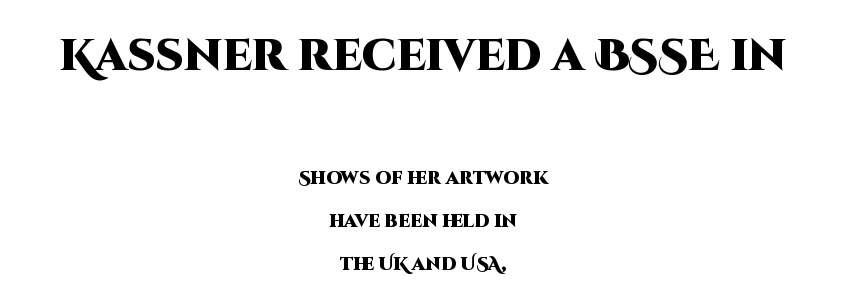
{"serif": "no", "italic": "no", "bold": "yes", "weight": "heavy", "width": "normal", "stroke_contrast": "high", "x_height": "large", "monospaced": "no", "underline": "no", "align": "center", "line_spacing": "loose", "line_spacing_ratio": 2.37, "letter_spacing": "normal", "letter_spacing_em": 0.0, "larger_block": "first", "size_ratio": 2.44, "glyph_px": 44}
